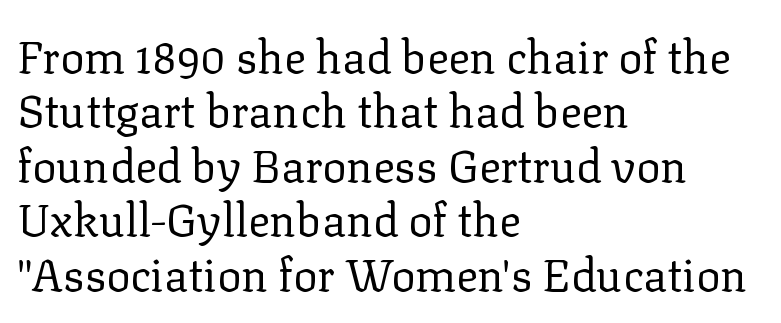
Q: Is the text bold? A: No.
Q: Is the text italic (slanted)? A: No, it is upright.
Q: Is the typeface a serif or a sans-serif typeface? A: Serif.
Q: Is the text underlined? A: No.
Q: How is the paragraph aligned? A: Left-aligned.
Q: Is the spacing between letters normal or unusually wide? A: Normal.
Q: Width (condensed, normal, or wide)? A: Normal.
Q: Stroke contrast? A: Low.
Q: x-height? A: Medium.
Q: Monospaced? A: No.
